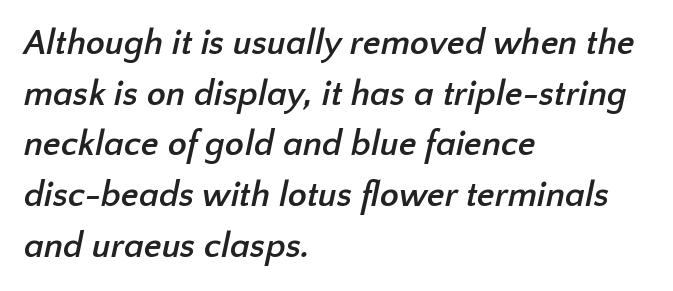
{"serif": "no", "bold": "yes", "weight": "semibold", "width": "normal", "stroke_contrast": "low", "x_height": "medium", "monospaced": "no", "underline": "no", "align": "left", "line_spacing": "normal", "line_spacing_ratio": 1.45, "letter_spacing": "normal", "letter_spacing_em": 0.0, "glyph_px": 35}
